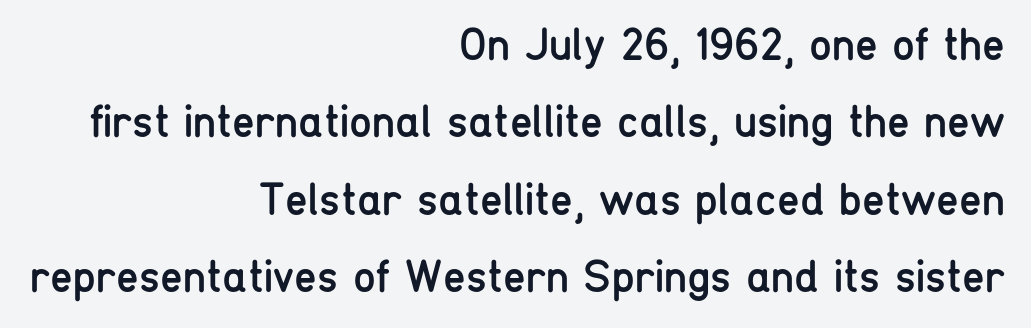
{"serif": "no", "italic": "no", "bold": "no", "weight": "regular", "width": "condensed", "stroke_contrast": "low", "x_height": "medium", "monospaced": "no", "underline": "no", "align": "right", "line_spacing": "normal", "line_spacing_ratio": 1.68, "letter_spacing": "normal", "letter_spacing_em": 0.0, "glyph_px": 46}
